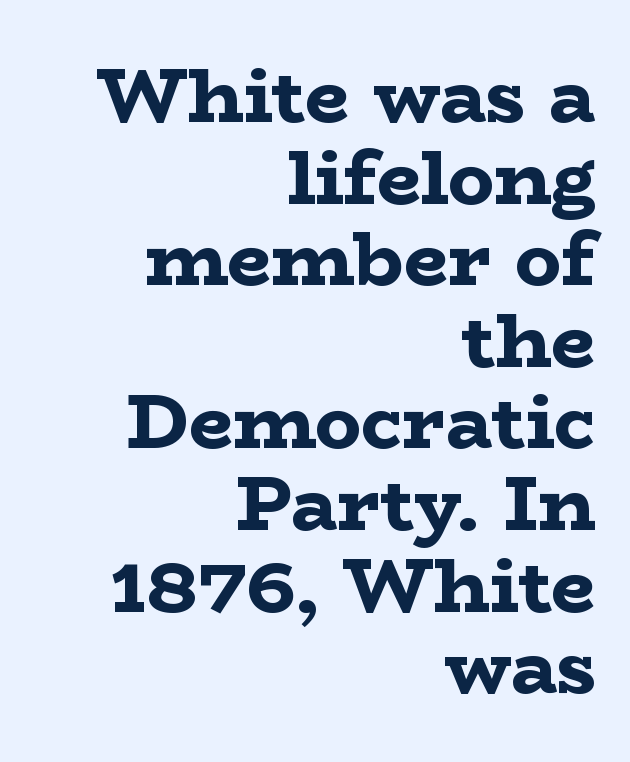
Stroke thickness is high; the sample reads as a true bold. The face used here is proportionally spaced, like ordinary book or web type. Lines of text with bare space underneath. Compared with typical body copy, the letter spacing here is the same. This sample uses an upright cut, with every glyph sitting square on the baseline.
